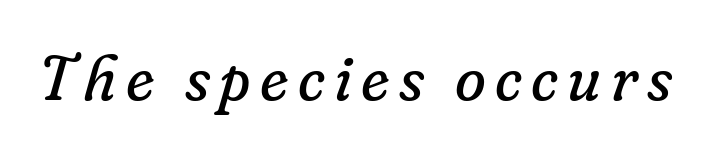
{"serif": "yes", "italic": "yes", "lean": "right", "slant_degrees": 16, "bold": "no", "weight": "regular", "width": "normal", "stroke_contrast": "low", "x_height": "small", "monospaced": "no", "underline": "no", "glyph_px": 63}
